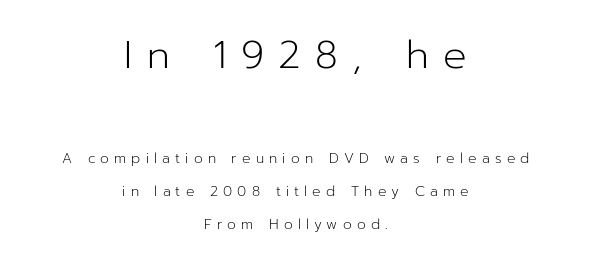
The image shows 39 px light sans-serif type, upright; set centered, loose line spacing (2.34x), unusually wide letter spacing (+0.37 em), not underlined; the first (top) block is 2.79x larger; low stroke contrast and a medium x-height.
